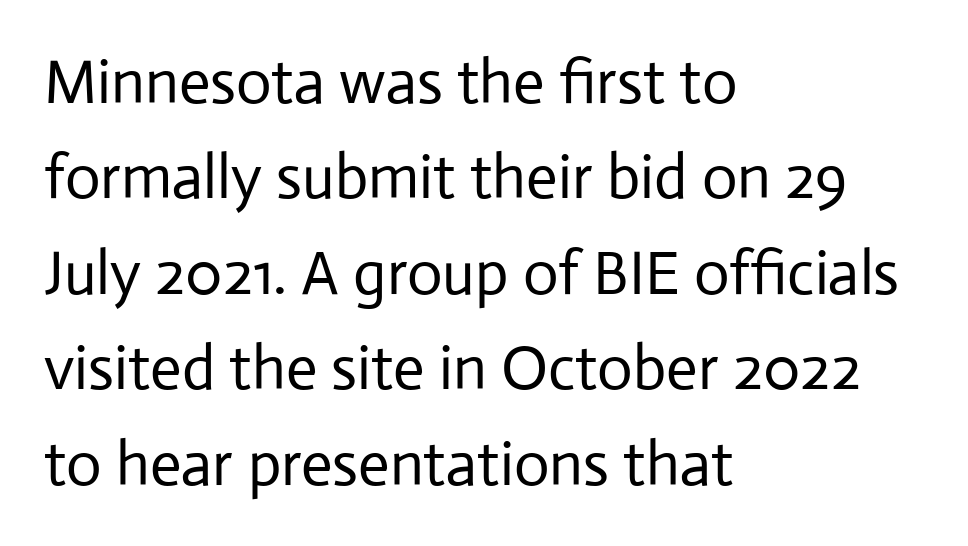
Descenders hang freely into open space. These lines were composed using upright roman letters. Does extra space separate the letters? No, they use regular spacing. The rendering shows plain stroke endings on the letterforms — a sans-serif design.
